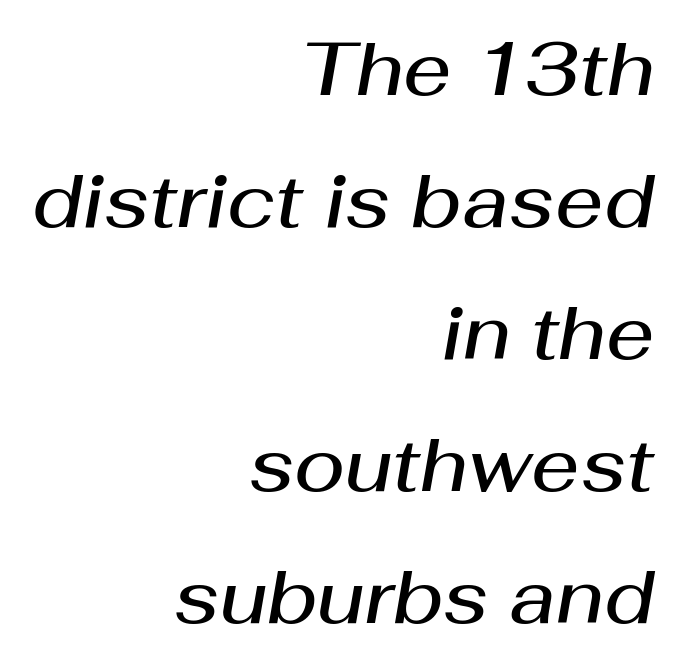
Q: Is the text bold? A: Semi-bold.
Q: Is the text italic (slanted)? A: Yes, it leans right by about 10 degrees.
Q: Is the text underlined? A: No.
Q: How is the paragraph aligned? A: Right-aligned.
Q: Is the spacing between letters normal or unusually wide? A: Normal.
Q: Width (condensed, normal, or wide)? A: Normal.
Q: Stroke contrast? A: Medium.
Q: x-height? A: Medium.
Q: Monospaced? A: No.
